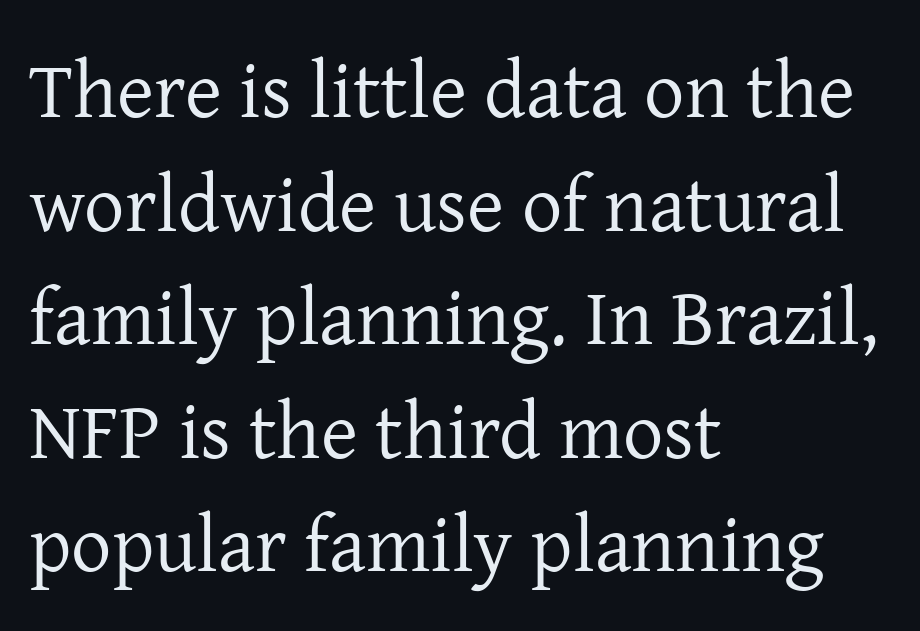
Glance below the letters and you will spot only blank space. Italic? Not at all — the glyphs are vertical. These lines keep a tight, regular rhythm from letter to letter. Think of a printed novel: that variable character pitch is what you see here. This sample keeps an unexceptional amount of space between lines. The passage is arranged the way most books set body copy — flush left.
